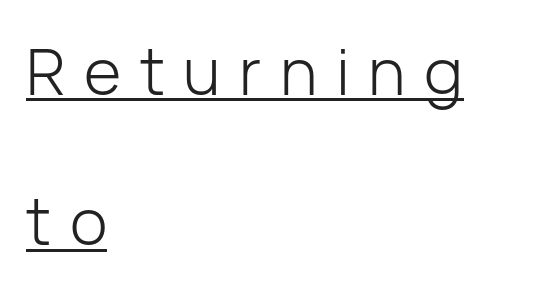
{"serif": "no", "italic": "no", "bold": "no", "weight": "light", "width": "normal", "stroke_contrast": "low", "x_height": "medium", "monospaced": "no", "underline": "yes", "align": "left", "line_spacing": "loose", "line_spacing_ratio": 2.35, "letter_spacing": "wide", "letter_spacing_em": 0.29, "glyph_px": 64}
